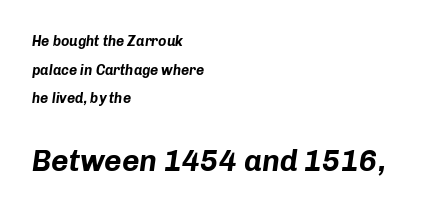
Q: Is the text bold? A: Yes.
Q: Is the text italic (slanted)? A: Yes, it leans right by about 8 degrees.
Q: Is the text underlined? A: No.
Q: How is the paragraph aligned? A: Left-aligned.
Q: Is the spacing between letters normal or unusually wide? A: Normal.
Q: Is the spacing between lines tight, normal or loose? A: Loose.
Q: Which block of text is set in a larger size, the first (top) or the second (bottom)? A: The second (bottom) one.
Q: Width (condensed, normal, or wide)? A: Normal.
Q: Stroke contrast? A: Low.
Q: x-height? A: Medium.
Q: Monospaced? A: No.
